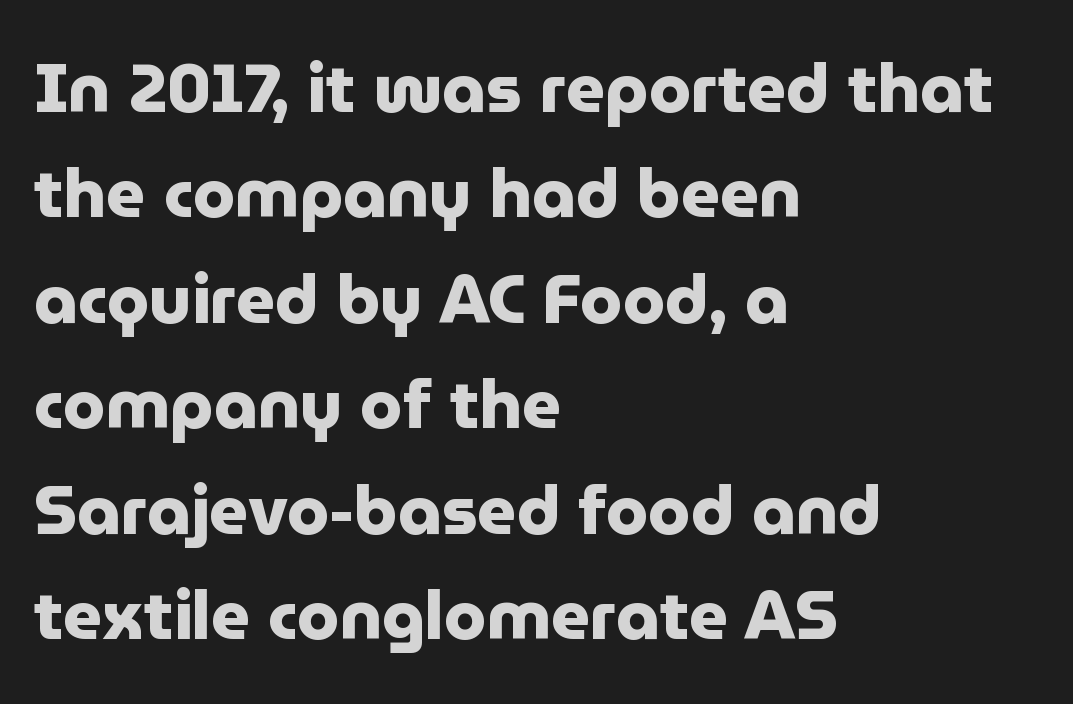
The image shows 68 px heavy sans-serif type, upright; set left-aligned, normal line spacing (1.55x), normal letter spacing, not underlined; low stroke contrast and a medium x-height.
